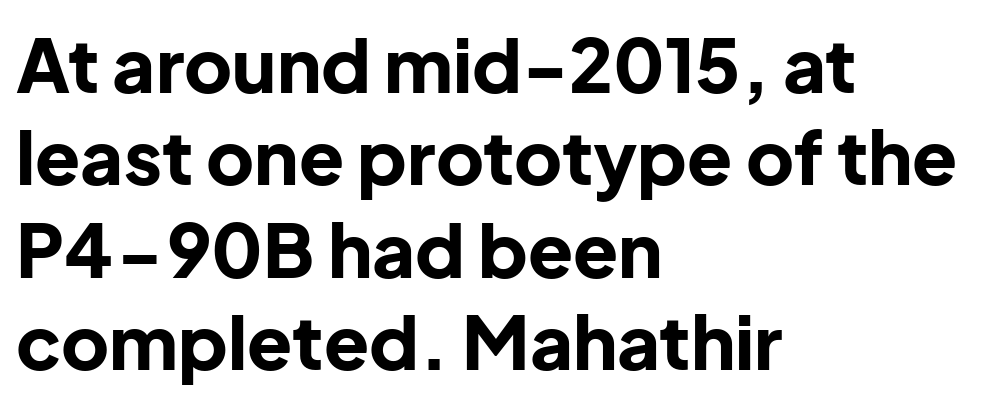
{"serif": "no", "italic": "no", "bold": "yes", "weight": "bold", "width": "normal", "stroke_contrast": "low", "x_height": "medium", "monospaced": "no", "underline": "no", "align": "left", "line_spacing": "normal", "line_spacing_ratio": 1.25, "letter_spacing": "normal", "letter_spacing_em": 0.0, "glyph_px": 74}
